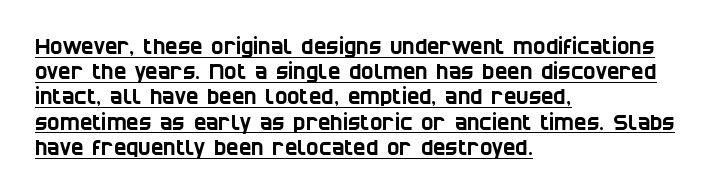
{"underline": "yes", "align": "left", "line_spacing_ratio": 1.2, "letter_spacing": "normal", "letter_spacing_em": 0.0, "glyph_px": 21}
